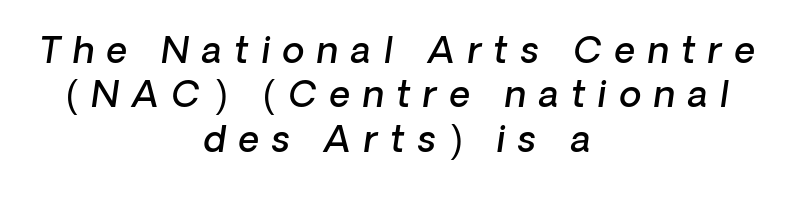
{"italic": "yes", "lean": "right", "slant_degrees": 8, "bold": "semi", "weight": "semibold", "width": "normal", "stroke_contrast": "low", "x_height": "medium", "monospaced": "no", "underline": "no", "align": "center", "line_spacing_ratio": 1.23, "letter_spacing": "wide", "letter_spacing_em": 0.35, "glyph_px": 36}
